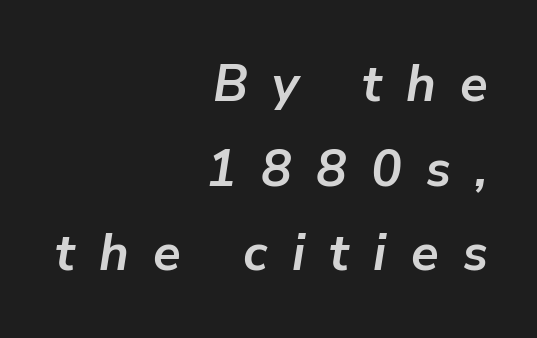
Q: Is the text bold? A: Yes.
Q: Is the text italic (slanted)? A: Yes, it leans right by about 9 degrees.
Q: Is the text underlined? A: No.
Q: How is the paragraph aligned? A: Right-aligned.
Q: Is the spacing between letters normal or unusually wide? A: Unusually wide.
Q: Is the spacing between lines tight, normal or loose? A: Normal.
Q: Width (condensed, normal, or wide)? A: Normal.
Q: Stroke contrast? A: Low.
Q: x-height? A: Medium.
Q: Monospaced? A: No.
